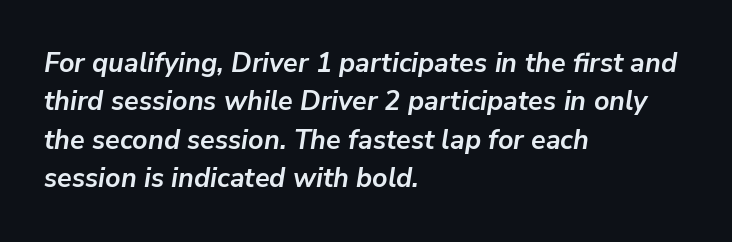
The image shows 27 px bold type, italic (leaning right); set left-aligned, normal line spacing (1.42x), normal letter spacing, not underlined.
